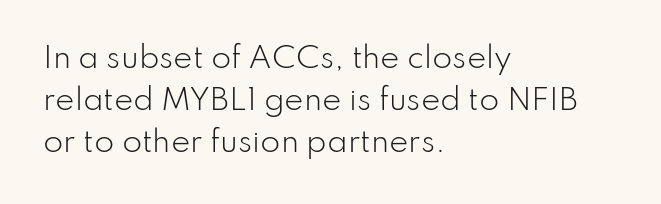
The image shows 29 px light sans-serif type, upright; set left-aligned, normal line spacing (1.45x), normal letter spacing, not underlined; low stroke contrast and a small x-height.
